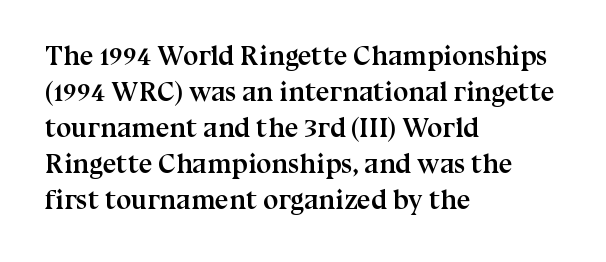
Q: Is the text bold? A: Yes.
Q: Is the text italic (slanted)? A: No, it is upright.
Q: Is the text underlined? A: No.
Q: How is the paragraph aligned? A: Left-aligned.
Q: Is the spacing between letters normal or unusually wide? A: Normal.
Q: Is the spacing between lines tight, normal or loose? A: Normal.
